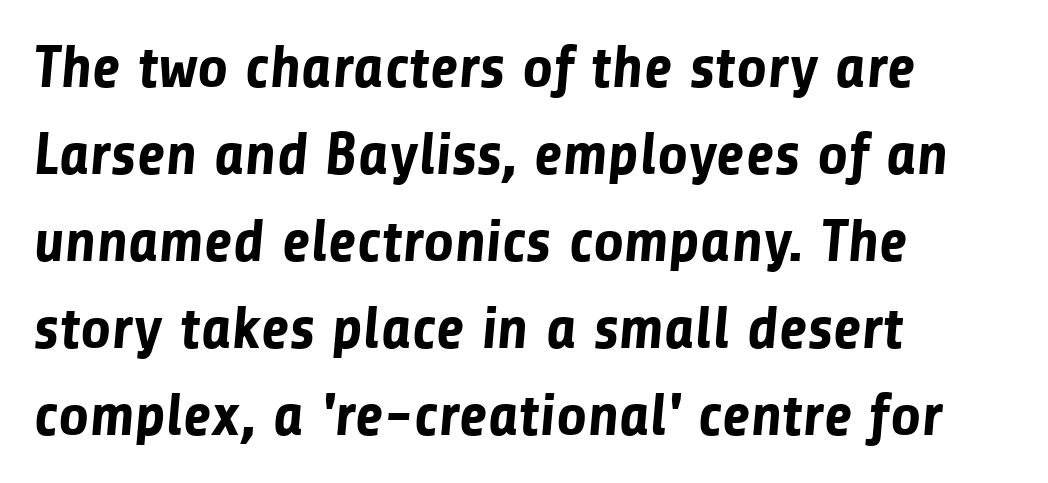
Letter spacing: default. A student would call this left alignment; a typographer would say flush left, rag right. If you measured baseline to baseline, you'd find a middling distance. Plenty of ink on the page — the face is bold. Beneath every word, the page is bare.
